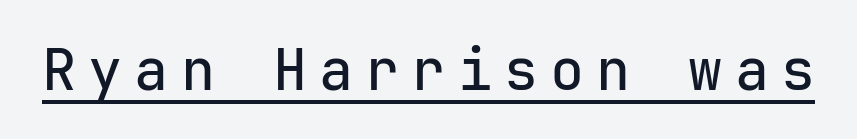
{"serif": "no", "italic": "no", "width": "normal", "stroke_contrast": "low", "x_height": "medium", "monospaced": "yes", "underline": "yes", "letter_spacing": "wide", "letter_spacing_em": 0.21, "glyph_px": 57}
